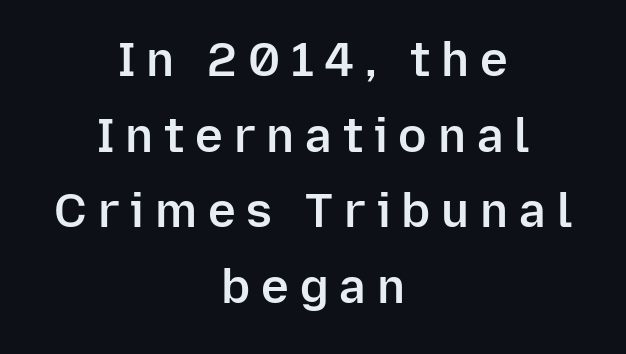
{"serif": "no", "italic": "no", "bold": "semi", "weight": "semibold", "width": "normal", "stroke_contrast": "low", "x_height": "medium", "monospaced": "no", "underline": "no", "align": "center", "line_spacing": "normal", "line_spacing_ratio": 1.61, "letter_spacing": "wide", "letter_spacing_em": 0.23, "glyph_px": 47}
